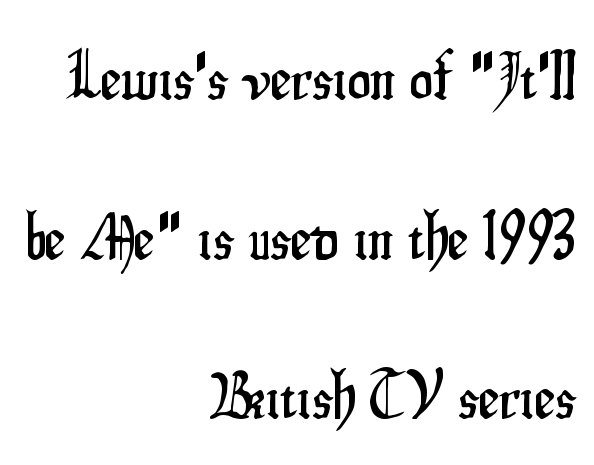
{"serif": "no", "italic": "no", "width": "condensed", "stroke_contrast": "low", "x_height": "small", "monospaced": "no", "underline": "no", "align": "right", "line_spacing": "loose", "line_spacing_ratio": 2.42, "letter_spacing": "normal", "letter_spacing_em": 0.0, "glyph_px": 66}
